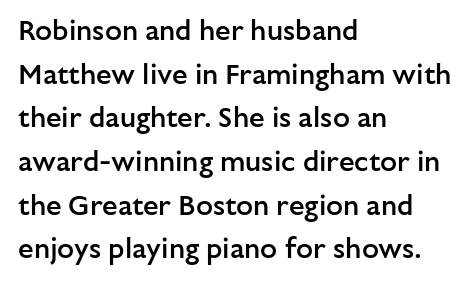
The space directly below the letters is spotless. Each new line begins a customary step beneath the previous one. On the weight axis this lands at semibold, roughly 600. You could not count columns in this text — the font is proportionally spaced.
